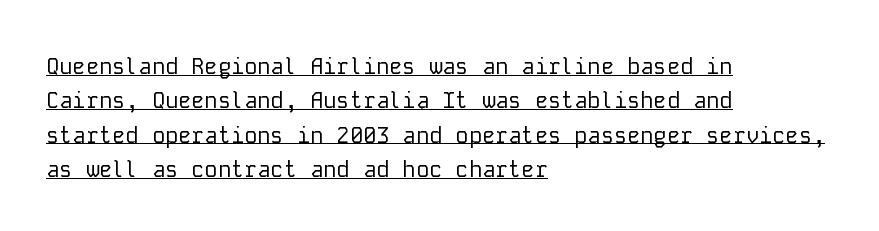
{"italic": "no", "bold": "no", "underline": "yes", "align": "left", "line_spacing": "normal", "line_spacing_ratio": 1.56, "letter_spacing": "normal", "letter_spacing_em": 0.0, "glyph_px": 22}
